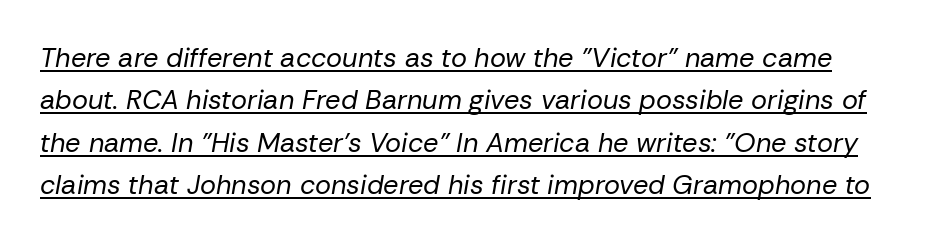
The face used here is rendered with its standard letterfit. A continuous stroke trails under the words, as in a hyperlink. The typography opts for an oblique posture over an upright one. The weight tops out at a normal text grade. Vertically, the passage feels balanced, rows spaced as you'd expect.
